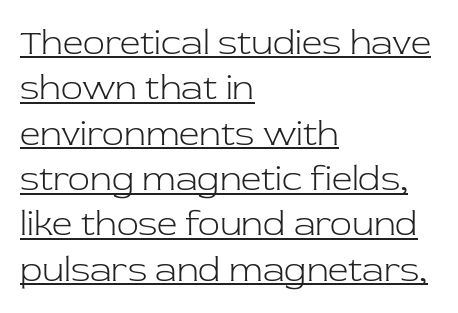
Is the block centered? No — it sits flush against the left margin. Summary of weight: not heavy and not bold. Beneath each row of characters lies a ruled line. Honestly, the letter spacing is just normal — you wouldn't notice it. These lines are composed in type with serifs.
